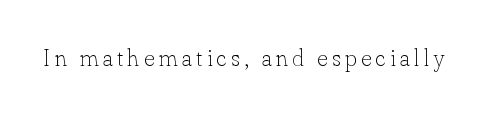
{"italic": "no", "bold": "no", "underline": "no", "glyph_px": 23}
